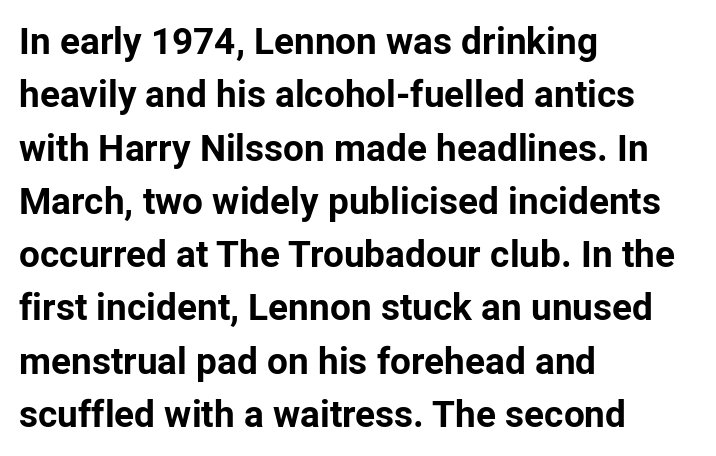
The image shows 37 px bold sans-serif type, upright; set left-aligned, normal line spacing (1.44x), normal letter spacing, not underlined; low stroke contrast and a medium x-height.
